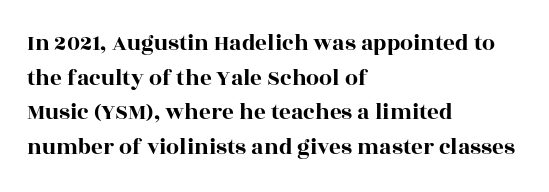
{"italic": "no", "underline": "no", "align": "left", "line_spacing": "normal", "line_spacing_ratio": 1.51, "letter_spacing": "normal", "letter_spacing_em": 0.0, "glyph_px": 23}
